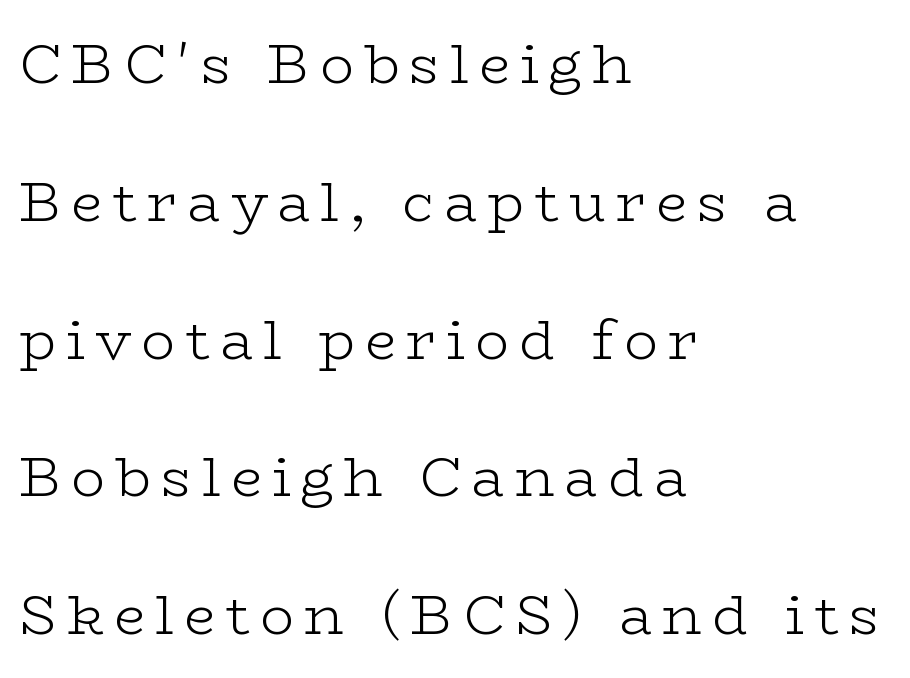
Q: Is the text bold? A: No.
Q: Is the text italic (slanted)? A: No, it is upright.
Q: Is the typeface a serif or a sans-serif typeface? A: Serif.
Q: Is the text underlined? A: No.
Q: How is the paragraph aligned? A: Left-aligned.
Q: Is the spacing between lines tight, normal or loose? A: Loose.
Q: Width (condensed, normal, or wide)? A: Wide.
Q: Stroke contrast? A: Low.
Q: x-height? A: Medium.
Q: Monospaced? A: No.
